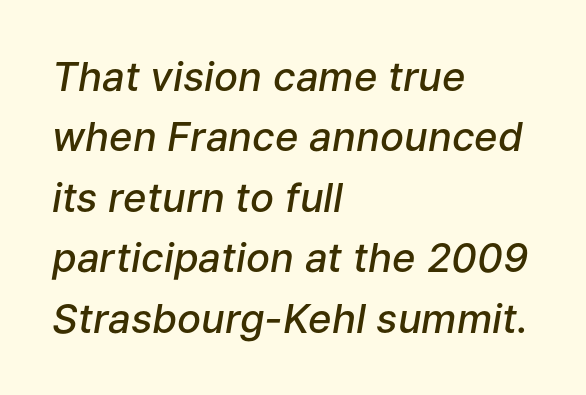
The image shows 40 px semibold type, italic (leaning right); set left-aligned, normal line spacing (1.51x), normal letter spacing, not underlined; low stroke contrast and a medium x-height.
